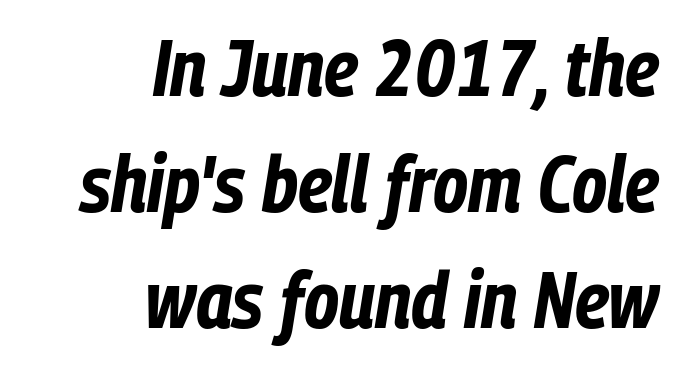
The image shows 80 px bold, condensed type, italic (leaning right); set right-aligned, normal line spacing (1.45x), normal letter spacing, not underlined; low stroke contrast and a medium x-height.
